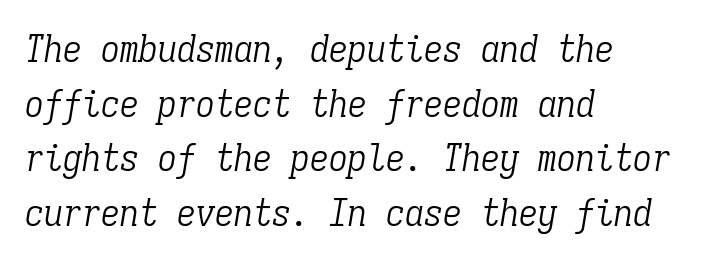
Serifs: yes, visible at the terminals of the letterforms. Where is the straight margin? On the left. Rows of type keep a routine distance in the vertical direction. Honestly, the letter spacing is just normal — you wouldn't notice it. Looks like terminal output: every glyph gets an equal slot.
